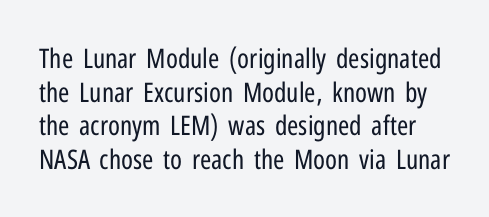
{"italic": "no", "bold": "no", "underline": "no", "line_spacing": "normal", "line_spacing_ratio": 1.25, "letter_spacing": "normal", "letter_spacing_em": 0.0, "glyph_px": 27}
